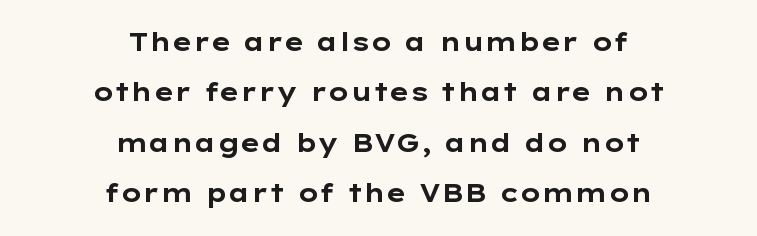
{"italic": "no", "bold": "yes", "underline": "no", "align": "center", "line_spacing": "loose", "line_spacing_ratio": 2.02, "letter_spacing": "normal", "letter_spacing_em": 0.0, "glyph_px": 25}
